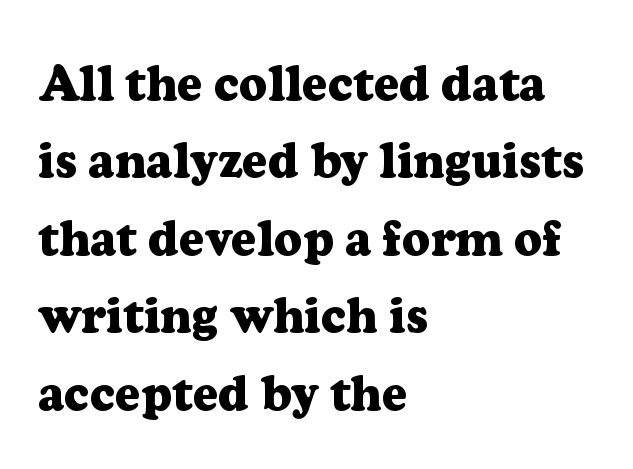
Q: Is the text bold? A: Yes.
Q: Is the text italic (slanted)? A: No, it is upright.
Q: Is the typeface a serif or a sans-serif typeface? A: Serif.
Q: Is the text underlined? A: No.
Q: How is the paragraph aligned? A: Left-aligned.
Q: Is the spacing between letters normal or unusually wide? A: Normal.
Q: Is the spacing between lines tight, normal or loose? A: Normal.
Q: Width (condensed, normal, or wide)? A: Normal.
Q: Stroke contrast? A: Low.
Q: x-height? A: Medium.
Q: Monospaced? A: No.
